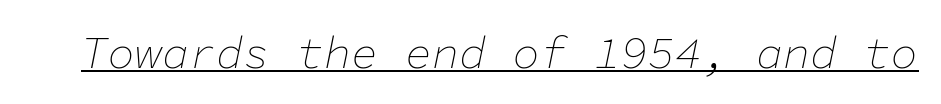
The image shows 45 px thin type, italic (leaning right), monospaced; set normal letter spacing, underlined; low stroke contrast and a medium x-height.
